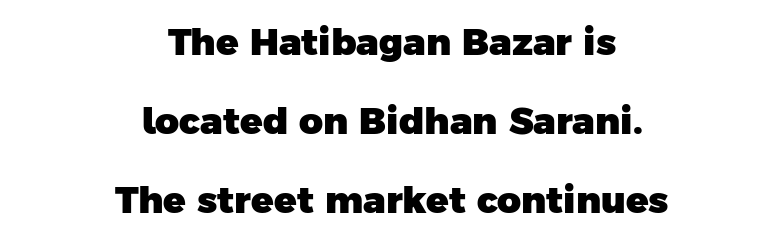
{"serif": "no", "bold": "yes", "weight": "heavy", "width": "normal", "stroke_contrast": "low", "x_height": "medium", "monospaced": "no", "underline": "no", "align": "center", "line_spacing": "loose", "line_spacing_ratio": 2.13, "letter_spacing": "normal", "letter_spacing_em": 0.0, "glyph_px": 37}
